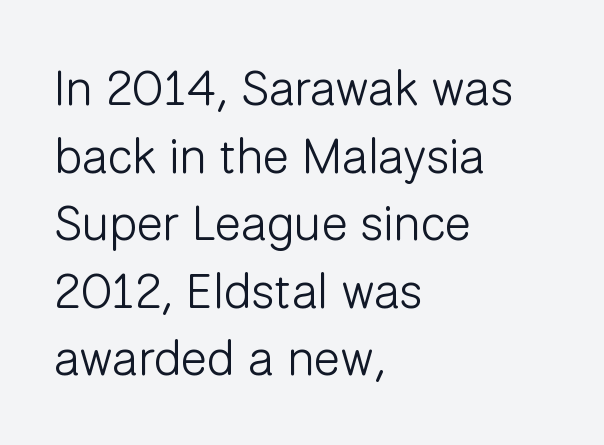
Visually the block forms a straight wall on the left and a jagged coastline on the right. Words appear dense and cohesive because spacing is normal. A light-to-regular cut is what we see here. Decoration check: the copy has no underline.
